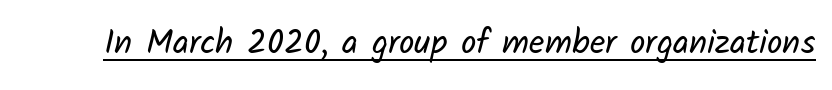
The image shows 34 px regular-weight sans-serif type; set normal letter spacing, underlined; low stroke contrast and a medium x-height.
